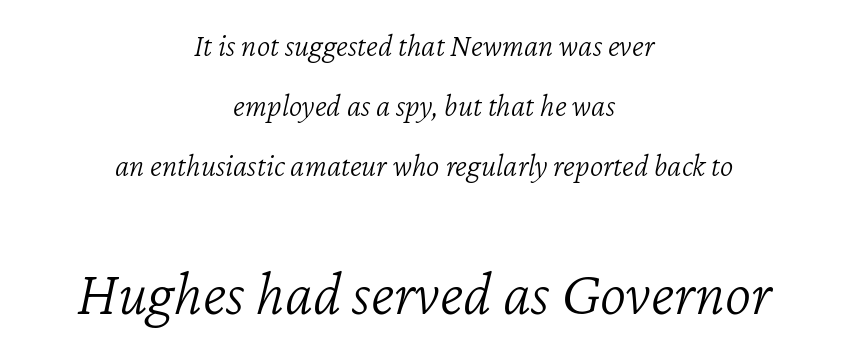
The area under the type is left untouched. Tall strokes in this sample are angled rather than plumb. The composition opens small and finishes big. The passage shown is not bold in any degree. Observe the ordinary spacing: letters are neighbours, not strangers.
